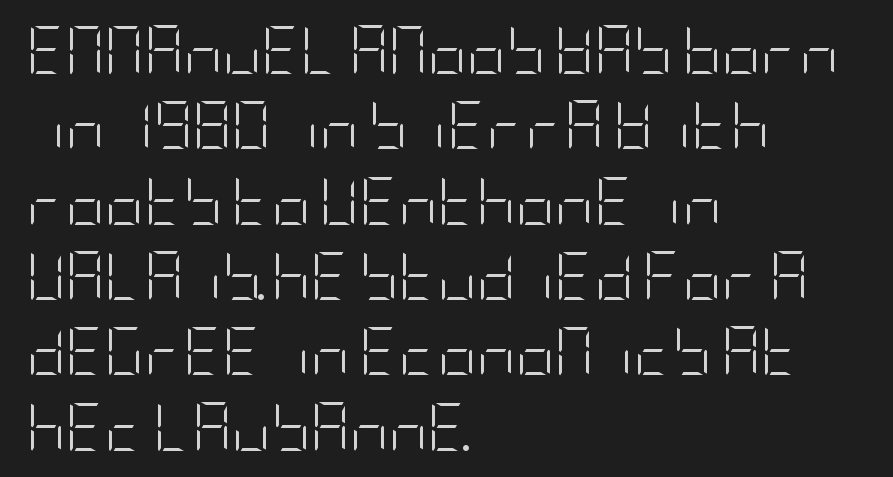
The image shows 48 px light, condensed sans-serif type, upright; set left-aligned, normal line spacing (1.57x), normal letter spacing, not underlined; low stroke contrast and a large x-height.
